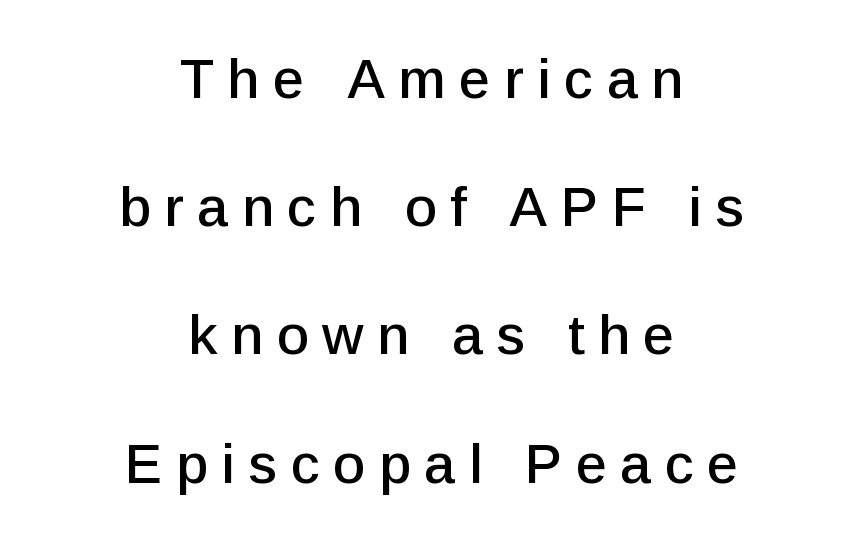
{"serif": "no", "italic": "no", "width": "normal", "stroke_contrast": "low", "x_height": "medium", "monospaced": "no", "underline": "no", "align": "center", "line_spacing": "loose", "line_spacing_ratio": 2.29, "letter_spacing": "wide", "letter_spacing_em": 0.24, "glyph_px": 56}
